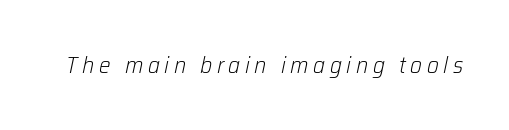
The weight would be labelled regular, book, light, or lighter still. A typesetter would call this heavily tracked-out type. The space directly below the letters is spotless. The passage shown leans; its letterforms are oblique.
